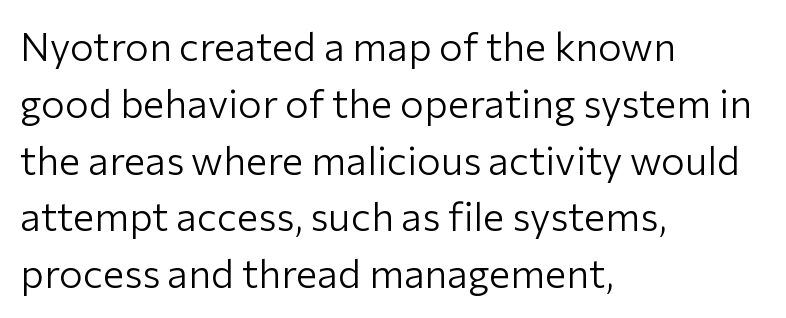
Check where the strokes stop: nothing finishes them off — pure sans. The type is set solid horizontally, with unmodified tracking. The lettering stays uniformly vertical, giving the passage a roman look. The zone under the glyphs is completely vacant. Proportional: the letters do not fall into vertical columns.
